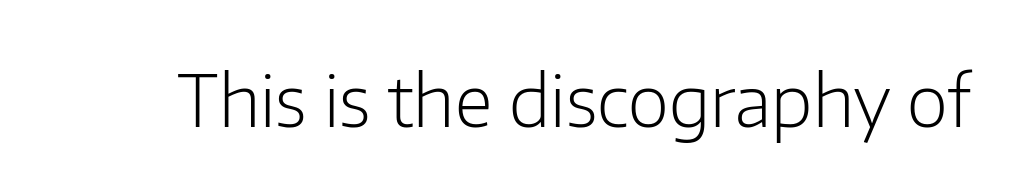
The image shows 71 px light sans-serif type, upright; set normal letter spacing, not underlined; low stroke contrast and a medium x-height.
